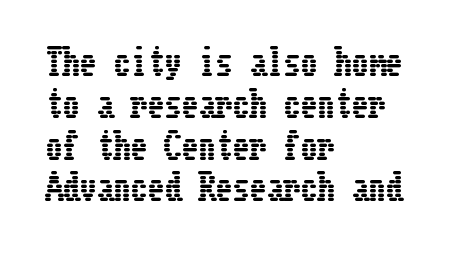
Q: Is the text italic (slanted)? A: No, it is upright.
Q: Is the text underlined? A: No.
Q: How is the paragraph aligned? A: Left-aligned.
Q: Is the spacing between letters normal or unusually wide? A: Normal.
Q: Width (condensed, normal, or wide)? A: Condensed.
Q: Stroke contrast? A: Low.
Q: x-height? A: Medium.
